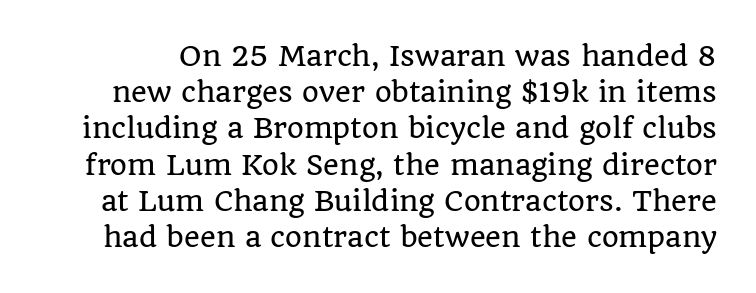
{"italic": "no", "underline": "no", "line_spacing": "normal", "line_spacing_ratio": 1.34, "letter_spacing": "normal", "letter_spacing_em": 0.0, "glyph_px": 27}
